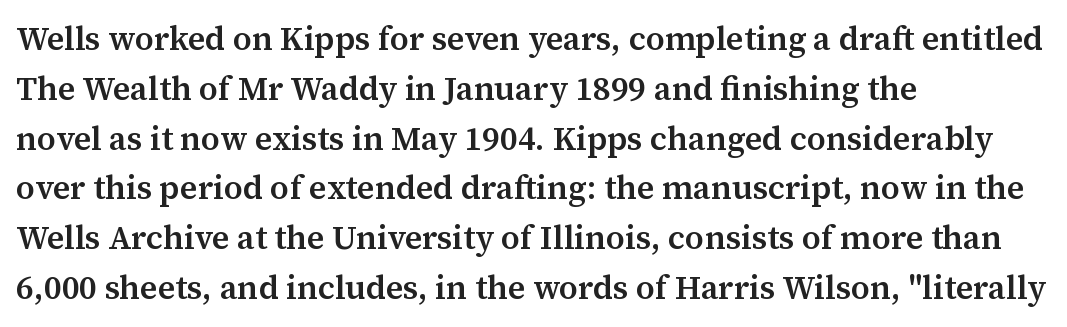
Q: Is the text bold? A: Semi-bold.
Q: Is the text italic (slanted)? A: No, it is upright.
Q: Is the typeface a serif or a sans-serif typeface? A: Serif.
Q: Is the text underlined? A: No.
Q: How is the paragraph aligned? A: Left-aligned.
Q: Is the spacing between letters normal or unusually wide? A: Normal.
Q: Is the spacing between lines tight, normal or loose? A: Normal.
Q: Width (condensed, normal, or wide)? A: Normal.
Q: Stroke contrast? A: Medium.
Q: x-height? A: Medium.
Q: Monospaced? A: No.
